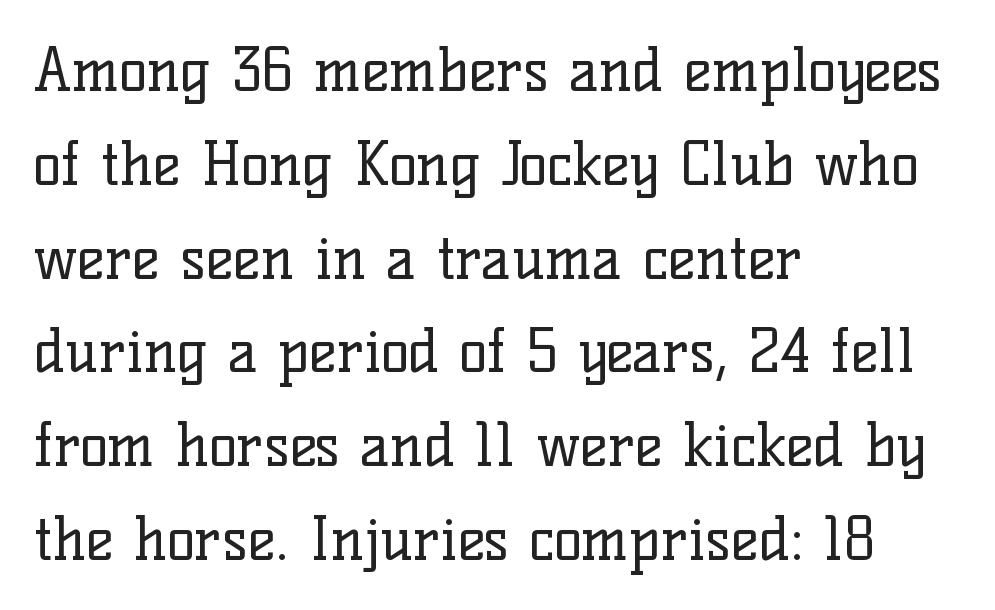
{"serif": "yes", "italic": "no", "bold": "no", "weight": "regular", "width": "normal", "stroke_contrast": "low", "x_height": "medium", "monospaced": "no", "underline": "no", "align": "left", "line_spacing": "normal", "line_spacing_ratio": 1.59, "letter_spacing": "normal", "letter_spacing_em": 0.0, "glyph_px": 59}
